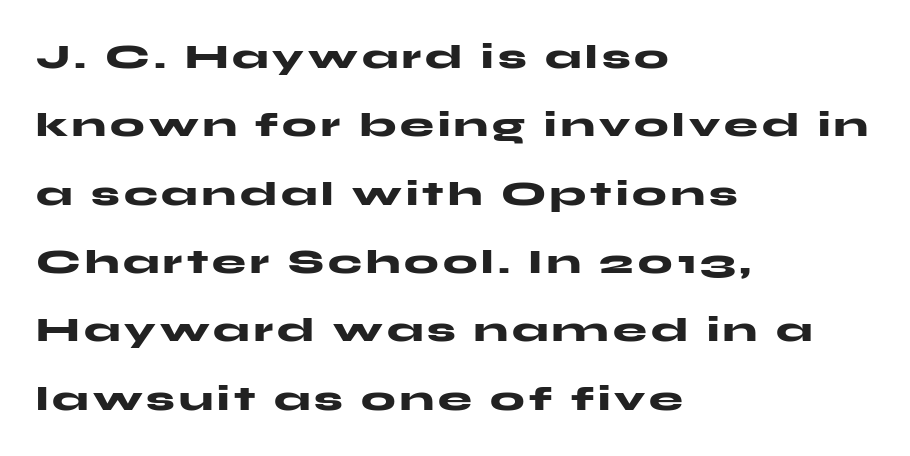
The image shows 34 px heavy, wide sans-serif type, upright; set left-aligned, loose line spacing (2.01x), not underlined; medium stroke contrast and a medium x-height.
